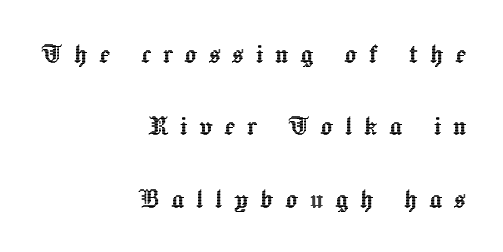
The image shows 32 px text type, upright; set right-aligned, loose line spacing (2.26x), unusually wide letter spacing (+0.36 em), not underlined; a medium x-height.
